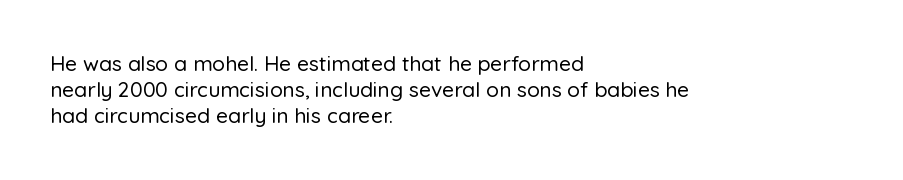
The image shows 21 px text type, upright; set left-aligned, line spacing 1.24x, normal letter spacing, not underlined.
